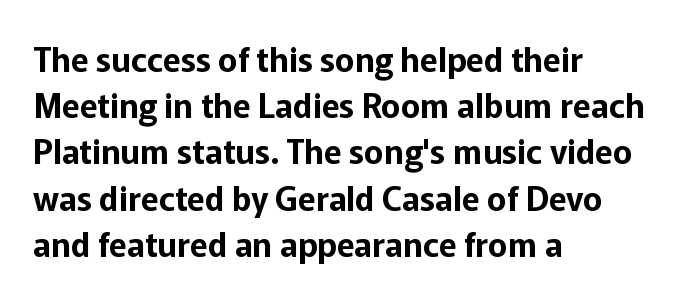
No extra tracking has been applied to these lines. Each letter keeps its own natural width here, so spacing adapts to shape. It's the straight-up-and-down kind of type. Each new line begins a customary step beneath the previous one. Has an underline been added? It has not. Is the block centered? No — it sits flush against the left margin.
